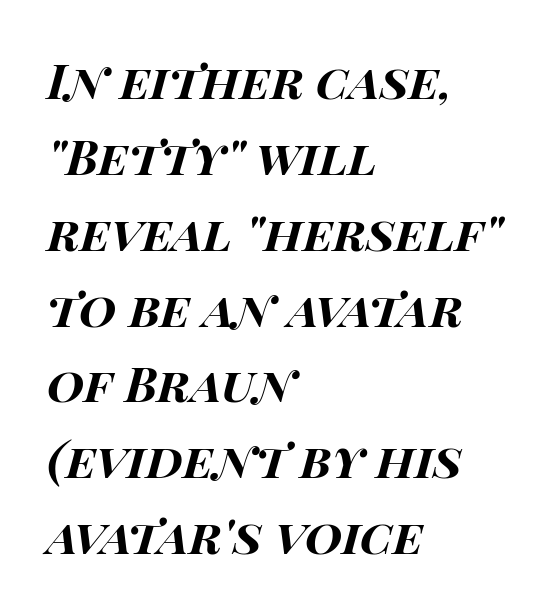
{"italic": "yes", "lean": "right", "slant_degrees": 15, "bold": "yes", "weight": "bold", "width": "wide", "stroke_contrast": "high", "x_height": "large", "monospaced": "no", "underline": "no", "align": "left", "line_spacing": "normal", "line_spacing_ratio": 1.58, "letter_spacing": "normal", "letter_spacing_em": 0.0, "glyph_px": 48}
